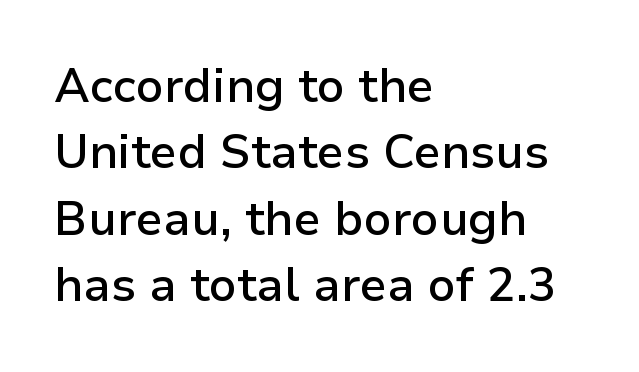
The image shows 47 px semibold sans-serif type, upright; set left-aligned, normal line spacing (1.41x), normal letter spacing, not underlined; low stroke contrast and a medium x-height.
